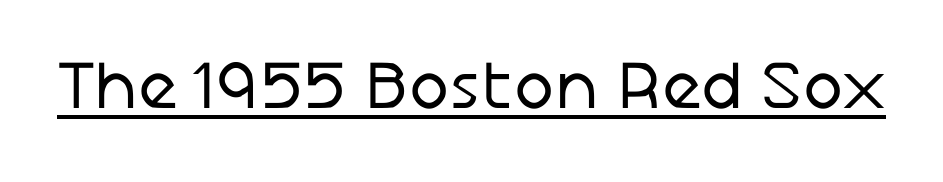
{"serif": "no", "italic": "no", "bold": "no", "weight": "regular", "width": "normal", "stroke_contrast": "low", "x_height": "medium", "monospaced": "no", "underline": "yes", "letter_spacing": "normal", "letter_spacing_em": 0.0, "glyph_px": 68}
